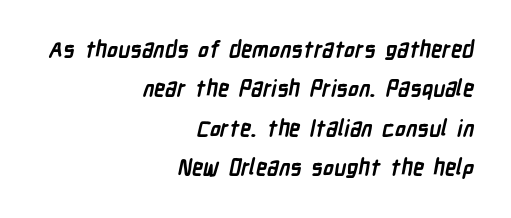
The image shows 22 px bold type; set right-aligned, line spacing 1.79x, normal letter spacing, not underlined.
